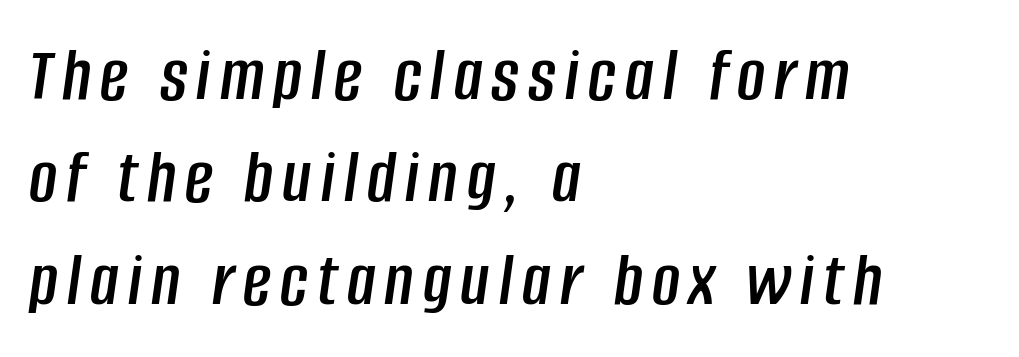
{"italic": "yes", "lean": "right", "slant_degrees": 8, "width": "condensed", "stroke_contrast": "low", "x_height": "large", "monospaced": "no", "underline": "no", "align": "left", "line_spacing": "normal", "line_spacing_ratio": 1.33, "glyph_px": 77}
